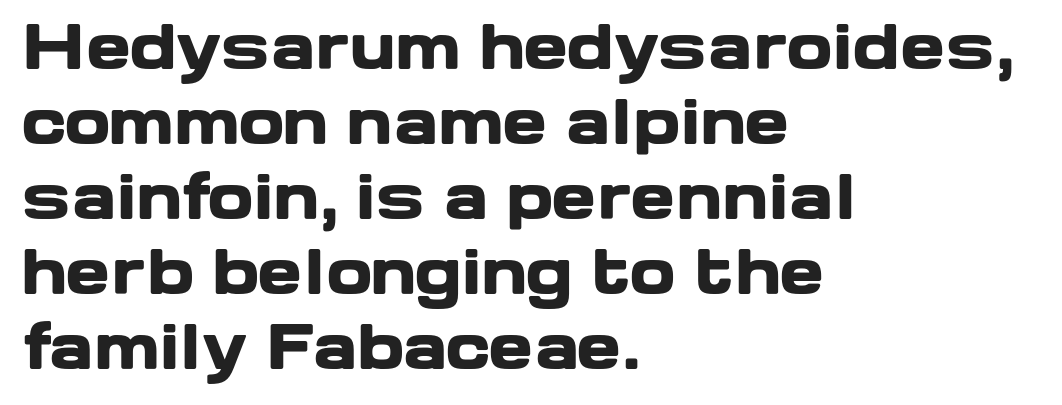
Q: Is the text bold? A: Yes.
Q: Is the text italic (slanted)? A: No, it is upright.
Q: Is the typeface a serif or a sans-serif typeface? A: Sans-serif.
Q: Is the text underlined? A: No.
Q: How is the paragraph aligned? A: Left-aligned.
Q: Is the spacing between letters normal or unusually wide? A: Normal.
Q: Is the spacing between lines tight, normal or loose? A: Normal.
Q: Width (condensed, normal, or wide)? A: Wide.
Q: Stroke contrast? A: Low.
Q: x-height? A: Medium.
Q: Monospaced? A: No.
